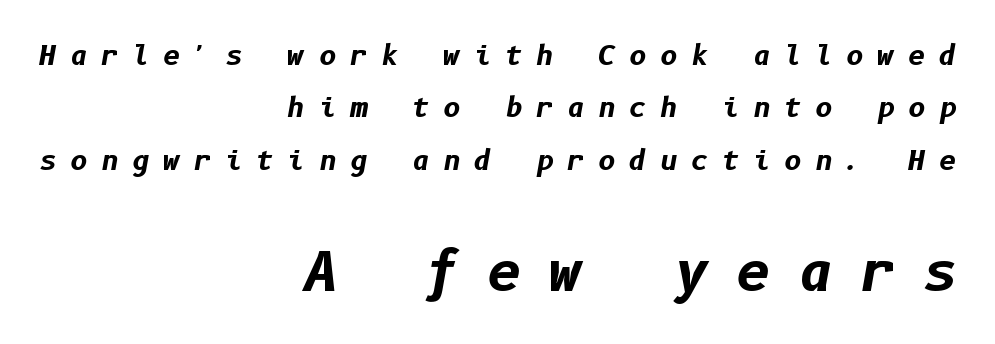
{"italic": "yes", "lean": "right", "slant_degrees": 10, "bold": "yes", "weight": "bold", "width": "normal", "stroke_contrast": "low", "x_height": "medium", "underline": "no", "align": "right", "line_spacing": "loose", "line_spacing_ratio": 1.94, "letter_spacing": "wide", "letter_spacing_em": 0.5, "larger_block": "second", "size_ratio": 2.0, "glyph_px": 54}
